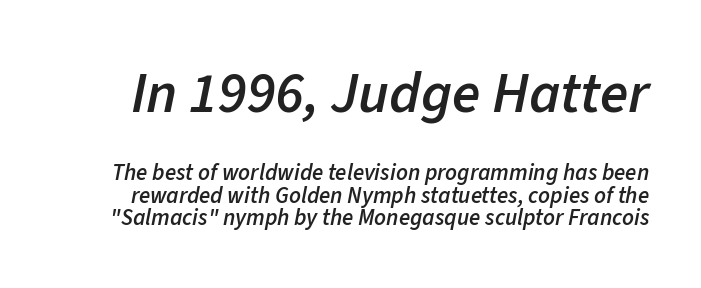
{"italic": "yes", "lean": "right", "slant_degrees": 11, "bold": "semi", "weight": "semibold", "width": "normal", "stroke_contrast": "low", "x_height": "medium", "monospaced": "no", "underline": "no", "line_spacing": "tight", "line_spacing_ratio": 0.99, "letter_spacing": "normal", "letter_spacing_em": 0.0, "larger_block": "first", "size_ratio": 2.52, "glyph_px": 58}
